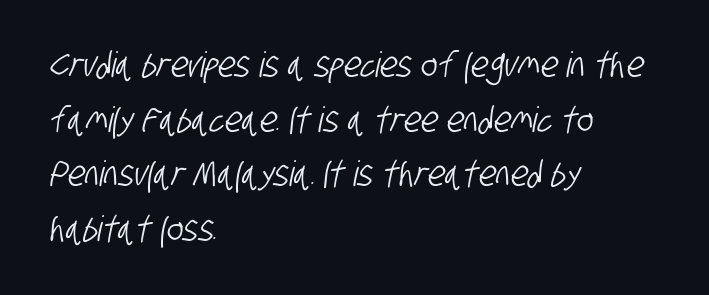
Q: Is the typeface a serif or a sans-serif typeface? A: Sans-serif.
Q: Is the text underlined? A: No.
Q: How is the paragraph aligned? A: Left-aligned.
Q: Is the spacing between letters normal or unusually wide? A: Normal.
Q: Is the spacing between lines tight, normal or loose? A: Normal.
Q: Width (condensed, normal, or wide)? A: Condensed.
Q: Stroke contrast? A: Low.
Q: x-height? A: Large.
Q: Monospaced? A: No.
